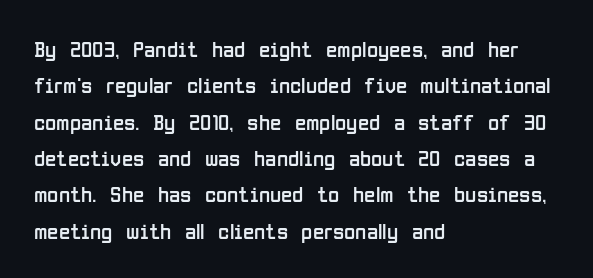
The image shows 23 px text type, upright; set left-aligned, normal line spacing (1.58x), normal letter spacing, not underlined.
